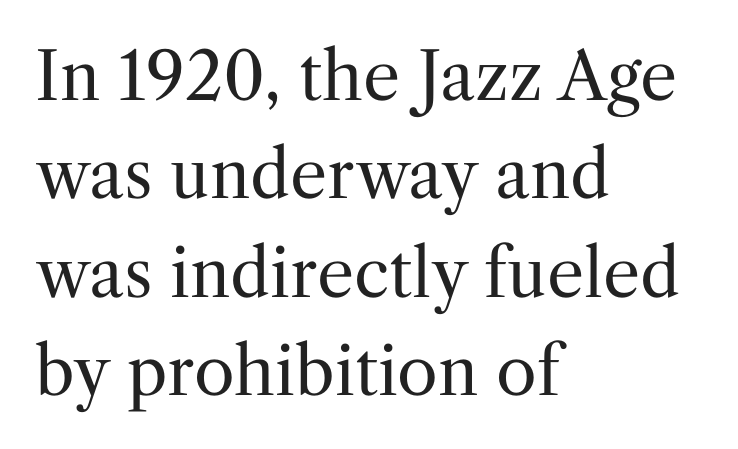
{"serif": "yes", "italic": "no", "bold": "no", "weight": "regular", "width": "normal", "stroke_contrast": "medium", "x_height": "medium", "monospaced": "no", "underline": "no", "align": "left", "line_spacing": "normal", "line_spacing_ratio": 1.49, "letter_spacing": "normal", "letter_spacing_em": 0.0, "glyph_px": 66}
